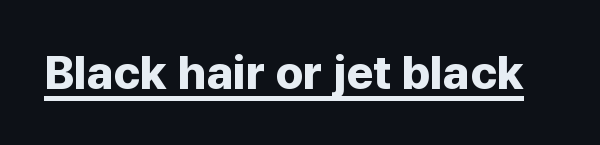
Q: Is the text bold? A: Yes.
Q: Is the text italic (slanted)? A: No, it is upright.
Q: Is the typeface a serif or a sans-serif typeface? A: Sans-serif.
Q: Is the text underlined? A: Yes.
Q: Is the spacing between letters normal or unusually wide? A: Normal.
Q: Width (condensed, normal, or wide)? A: Normal.
Q: Stroke contrast? A: Low.
Q: x-height? A: Medium.
Q: Monospaced? A: No.
